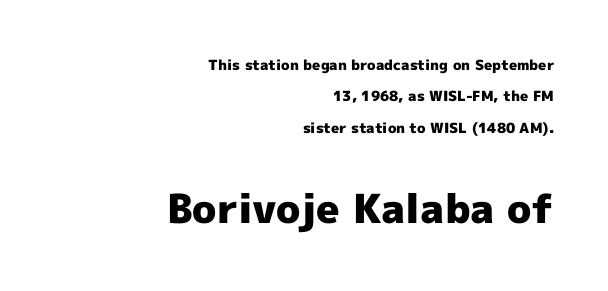
{"serif": "no", "italic": "no", "bold": "yes", "weight": "heavy", "width": "normal", "x_height": "medium", "monospaced": "no", "underline": "no", "align": "right", "line_spacing": "loose", "line_spacing_ratio": 2.24, "letter_spacing": "normal", "letter_spacing_em": 0.0, "larger_block": "second", "size_ratio": 2.86, "glyph_px": 40}
